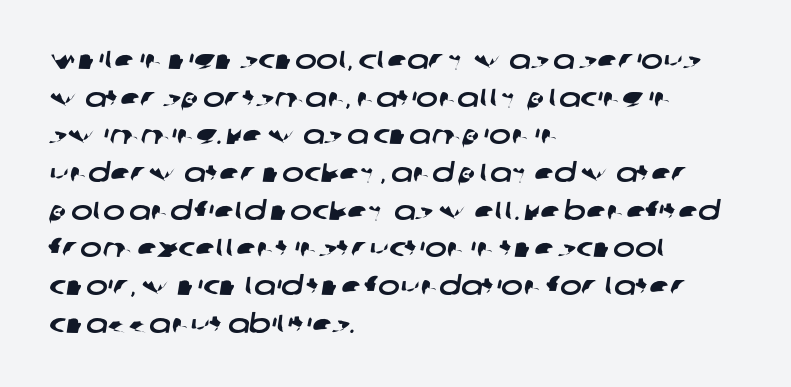
Q: Is the text underlined? A: No.
Q: How is the paragraph aligned? A: Left-aligned.
Q: Is the spacing between letters normal or unusually wide? A: Normal.
Q: Is the spacing between lines tight, normal or loose? A: Normal.
